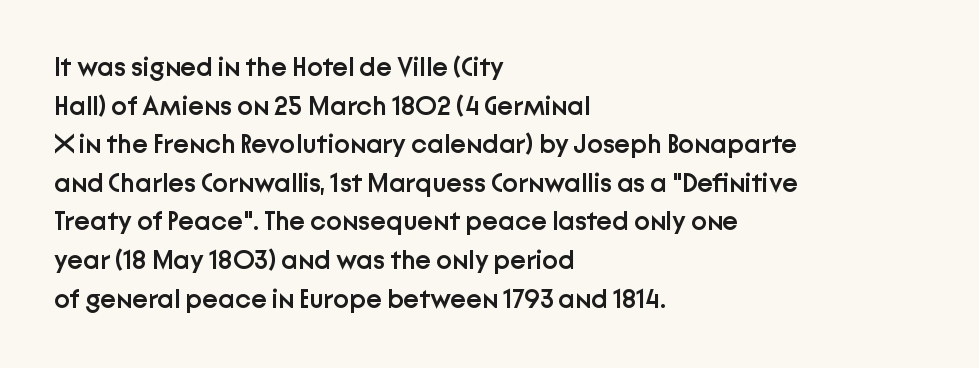
Q: Is the text bold? A: Semi-bold.
Q: Is the text italic (slanted)? A: No, it is upright.
Q: Is the text underlined? A: No.
Q: How is the paragraph aligned? A: Left-aligned.
Q: Is the spacing between letters normal or unusually wide? A: Normal.
Q: Is the spacing between lines tight, normal or loose? A: Normal.
